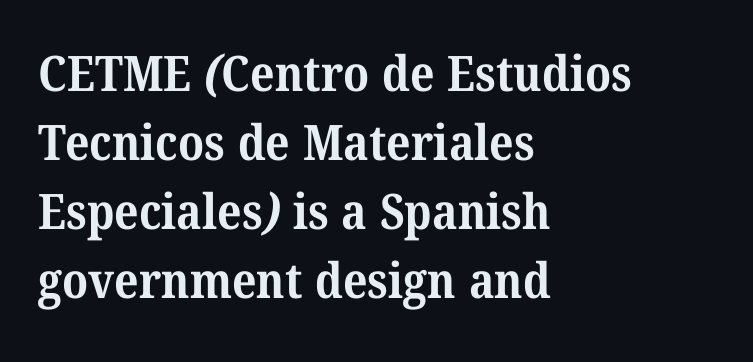
The image shows 49 px bold serif type; set left-aligned, normal line spacing (1.41x), normal letter spacing, not underlined; medium stroke contrast and a medium x-height.
